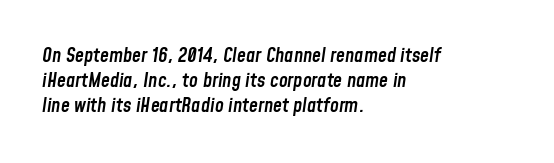
Q: Is the text bold? A: Semi-bold.
Q: Is the text italic (slanted)? A: Yes, it leans right by about 8 degrees.
Q: Is the text underlined? A: No.
Q: How is the paragraph aligned? A: Left-aligned.
Q: Is the spacing between letters normal or unusually wide? A: Normal.
